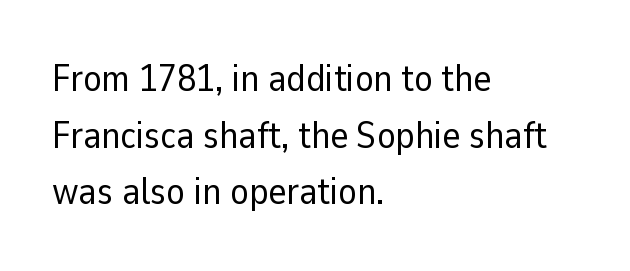
The passage shown is typed in a proportional face where columns would drift. Leftover space on each line is placed entirely after the last word. Is this a heavy cut? Hardly; it is regular or lighter. The baseline area is clear. No italicization has been applied; the sample stays upright. The glyphs in this specimen are sans serif.
